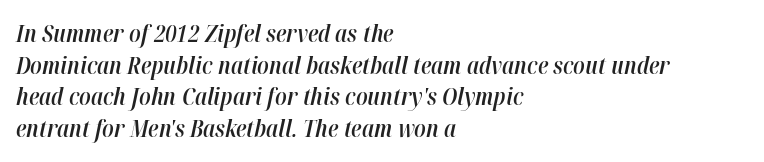
{"italic": "yes", "lean": "right", "slant_degrees": 12, "bold": "semi", "underline": "no", "align": "left", "line_spacing": "normal", "line_spacing_ratio": 1.32, "letter_spacing": "normal", "letter_spacing_em": 0.0, "glyph_px": 24}
